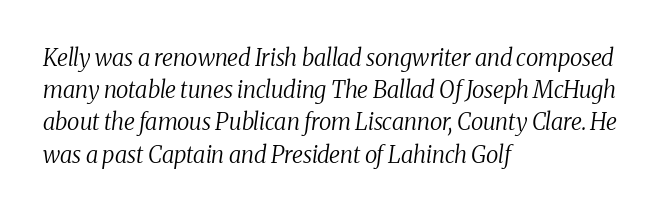
The image shows 23 px text type, italic (leaning right); set left-aligned, normal line spacing (1.4x), normal letter spacing, not underlined.
